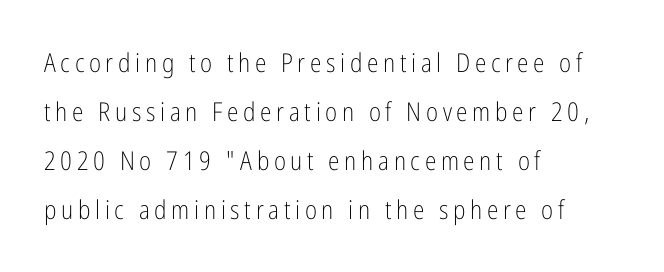
The typography opts for an upright posture over an oblique one. The words here are not underlined. Stroke thickness stays within the range of a standard reading face or lighter. Horizontally, the lines are justified to the leading edge only.
